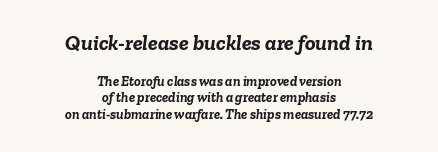
{"italic": "yes", "lean": "right", "slant_degrees": 6, "bold": "yes", "underline": "no", "align": "center", "line_spacing_ratio": 1.16, "letter_spacing": "normal", "letter_spacing_em": 0.0, "larger_block": "first", "size_ratio": 1.57, "glyph_px": 22}
